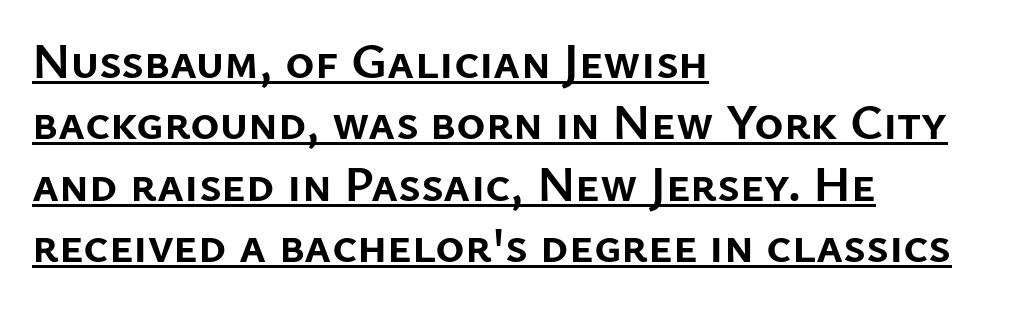
Q: Is the text bold? A: Yes.
Q: Is the text italic (slanted)? A: No, it is upright.
Q: Is the typeface a serif or a sans-serif typeface? A: Sans-serif.
Q: Is the text underlined? A: Yes.
Q: How is the paragraph aligned? A: Left-aligned.
Q: Is the spacing between letters normal or unusually wide? A: Normal.
Q: Width (condensed, normal, or wide)? A: Normal.
Q: Stroke contrast? A: Low.
Q: x-height? A: Medium.
Q: Monospaced? A: No.
